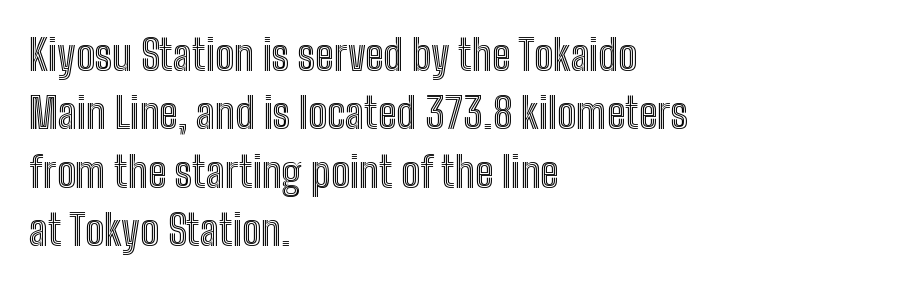
Q: Is the text italic (slanted)? A: No, it is upright.
Q: Is the text underlined? A: No.
Q: How is the paragraph aligned? A: Left-aligned.
Q: Is the spacing between letters normal or unusually wide? A: Normal.
Q: Is the spacing between lines tight, normal or loose? A: Normal.
Q: Width (condensed, normal, or wide)? A: Condensed.
Q: x-height? A: Medium.
Q: Monospaced? A: No.
